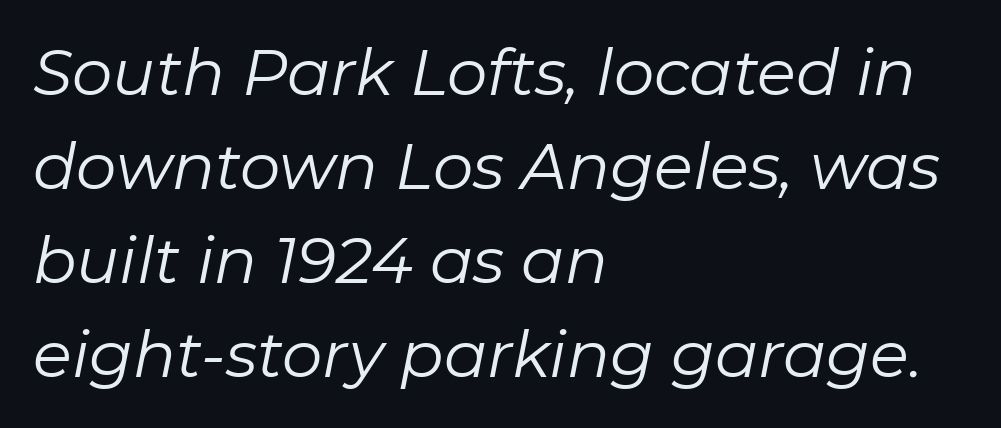
The image shows 64 px regular-weight type, italic (leaning right); set left-aligned, normal line spacing (1.47x), normal letter spacing, not underlined; low stroke contrast and a medium x-height.
